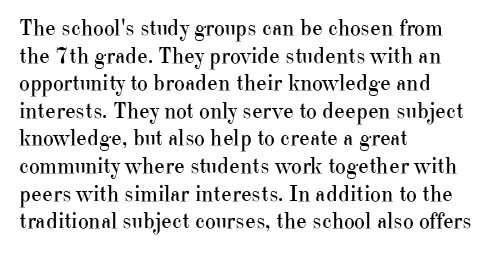
Q: Is the text bold? A: No.
Q: Is the text italic (slanted)? A: No, it is upright.
Q: Is the text underlined? A: No.
Q: How is the paragraph aligned? A: Left-aligned.
Q: Is the spacing between letters normal or unusually wide? A: Normal.
